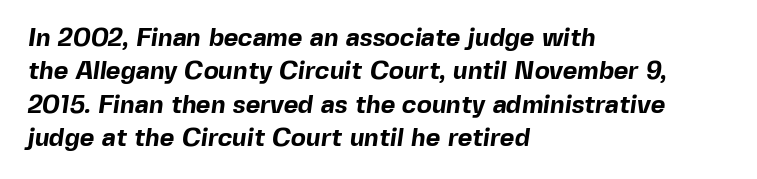
The foot of each line stays bare and open. All the whitespace from short lines collects on the right. Notice how descenders clear the ascenders below comfortably — that's standard leading. Emphasis by weight is at full strength: bold.
